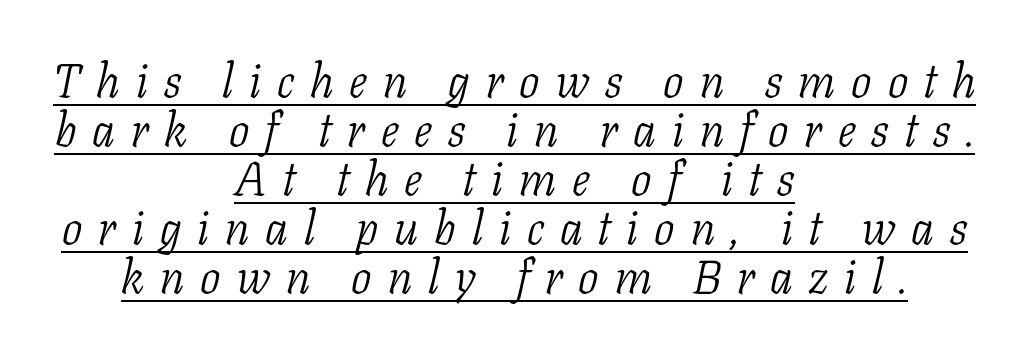
The typography opts for an oblique posture over an upright one. Each line of the rendering has a horizontal stroke beneath the glyphs. This sample uses a serif face. This sample has the flowing, uneven cadence of proportional lettering. These lines are centered, leaving both edges ragged. These glyphs show unthickened strokes, regular width or finer.
